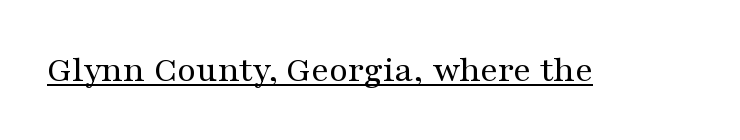
Q: Is the text bold? A: No.
Q: Is the text italic (slanted)? A: No, it is upright.
Q: Is the typeface a serif or a sans-serif typeface? A: Serif.
Q: Is the text underlined? A: Yes.
Q: Is the spacing between letters normal or unusually wide? A: Normal.
Q: Width (condensed, normal, or wide)? A: Wide.
Q: Stroke contrast? A: Medium.
Q: x-height? A: Medium.
Q: Monospaced? A: No.
